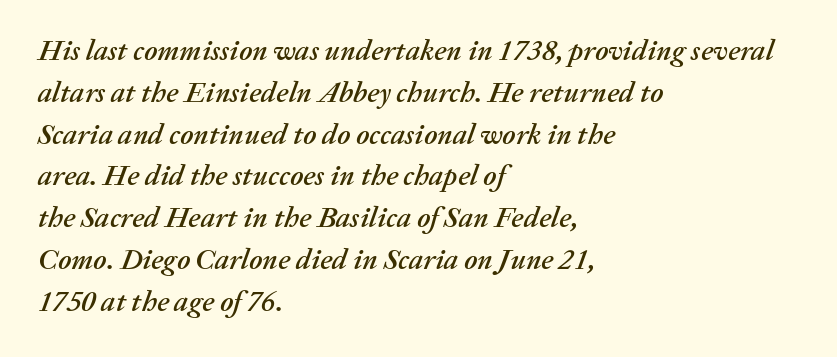
Q: Is the text italic (slanted)? A: Yes, it leans right by about 20 degrees.
Q: Is the text underlined? A: No.
Q: How is the paragraph aligned? A: Left-aligned.
Q: Is the spacing between letters normal or unusually wide? A: Normal.
Q: Is the spacing between lines tight, normal or loose? A: Normal.
Q: Width (condensed, normal, or wide)? A: Normal.
Q: Stroke contrast? A: Medium.
Q: x-height? A: Medium.
Q: Monospaced? A: No.
